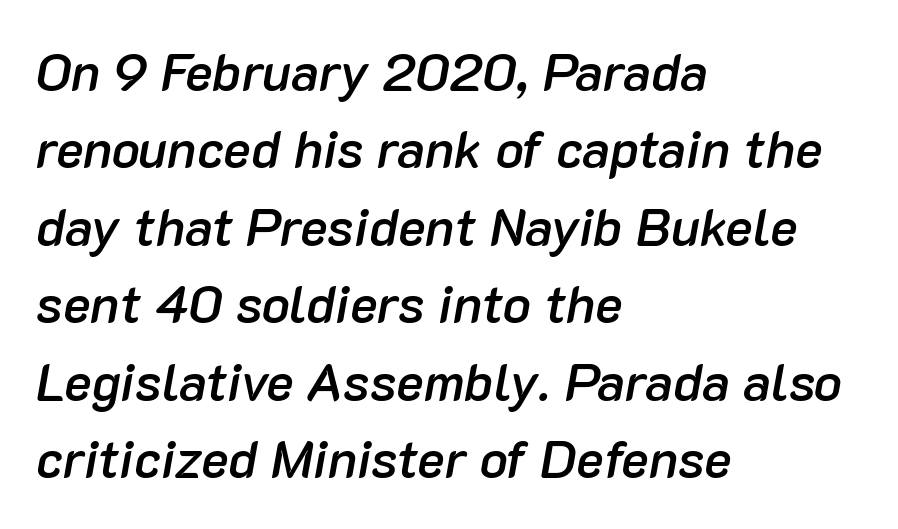
The image shows 52 px semibold type, italic (leaning right); set left-aligned, normal line spacing (1.49x), normal letter spacing, not underlined; low stroke contrast and a medium x-height.
